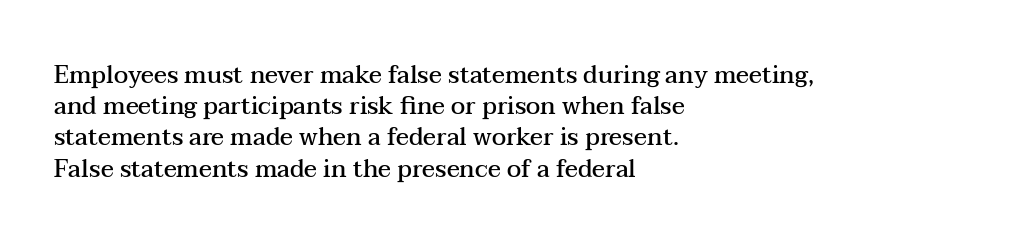
The image shows 24 px text type, upright; set left-aligned, normal line spacing (1.3x), normal letter spacing, not underlined.
